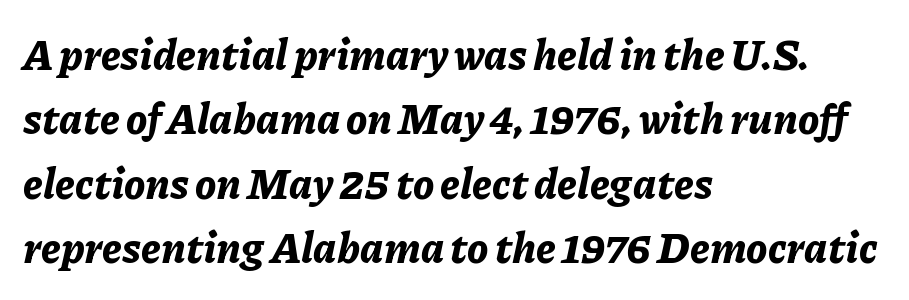
Does extra space separate the letters? No, they use regular spacing. The passage shown is typed in a proportional face where columns would drift. These lines were composed using italics. Alignment: flush left. A dark, heavy texture on the line: the type is bold. Anything drawn beneath the words? Only blank space.
